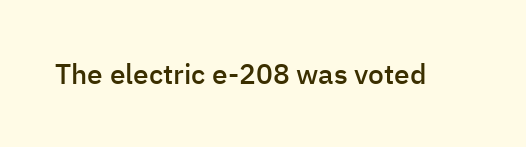
The image shows 28 px semibold sans-serif type, upright; set normal letter spacing, not underlined; low stroke contrast and a medium x-height.
